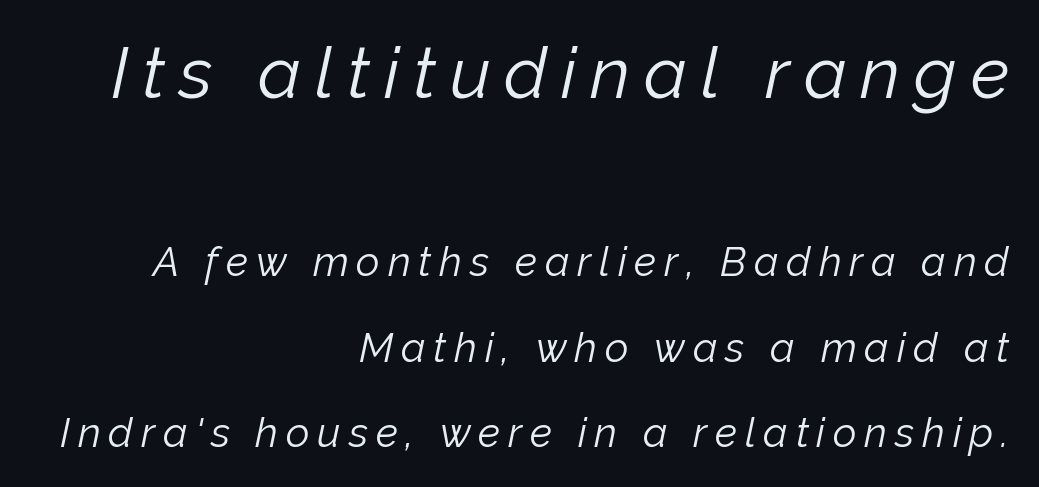
The image shows 72 px light type, italic (leaning right); set right-aligned, loose line spacing (2.08x), not underlined; the first (top) block is 1.76x larger; low stroke contrast and a medium x-height.
